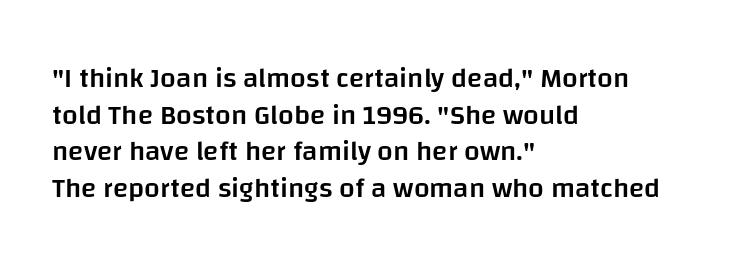
The image shows 28 px semibold sans-serif type, upright; set left-aligned, normal line spacing (1.31x), normal letter spacing, not underlined; low stroke contrast and a large x-height.
